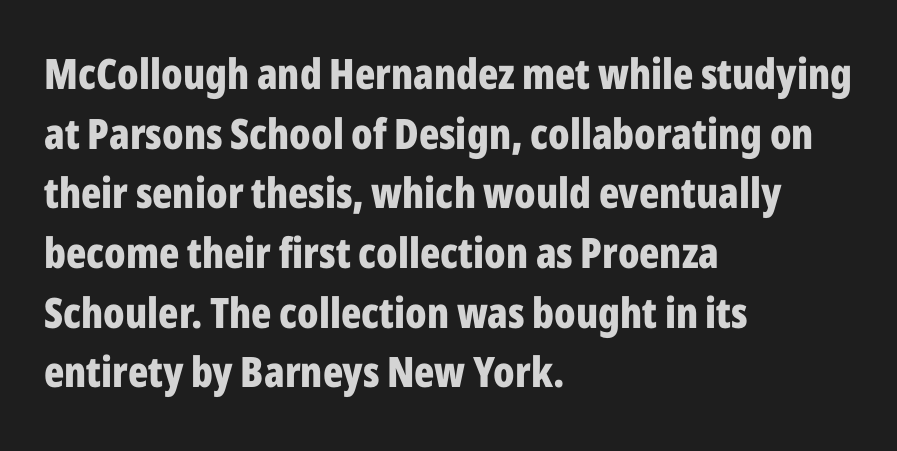
Regular leading. Look at the tracking — it's just the regular setting, nothing added. Bare-footed words on every line. Unlike italic type, these characters show no tilt at all.
